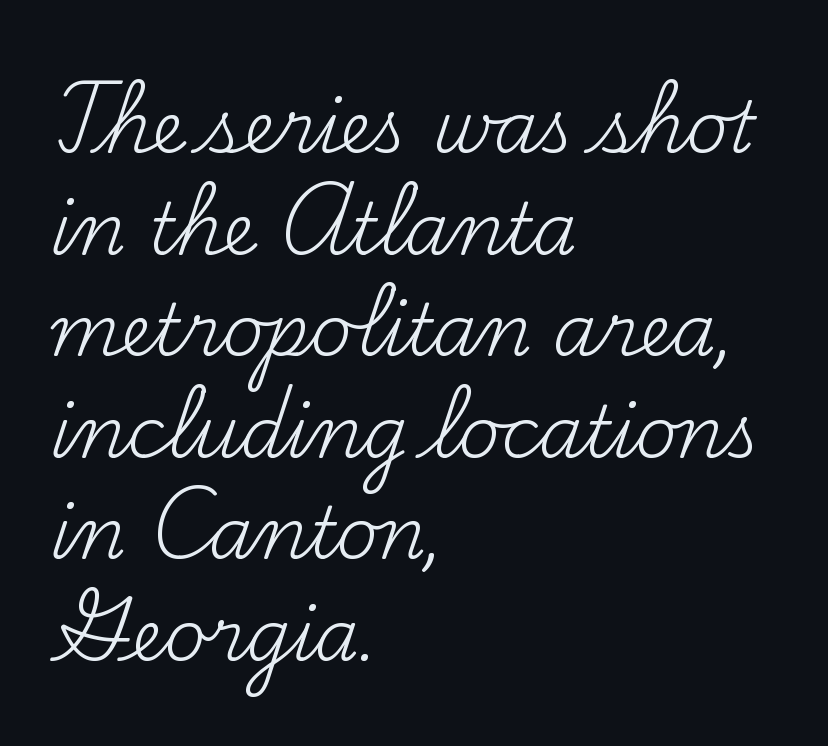
Q: Is the text bold? A: No.
Q: Is the text italic (slanted)? A: Yes.
Q: Is the typeface a serif or a sans-serif typeface? A: Serif.
Q: Is the text underlined? A: No.
Q: How is the paragraph aligned? A: Left-aligned.
Q: Is the spacing between letters normal or unusually wide? A: Normal.
Q: Is the spacing between lines tight, normal or loose? A: Normal.
Q: Width (condensed, normal, or wide)? A: Normal.
Q: Stroke contrast? A: Medium.
Q: x-height? A: Small.
Q: Monospaced? A: No.
